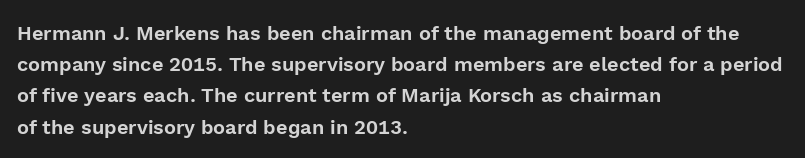
{"italic": "no", "underline": "no", "align": "left", "line_spacing": "normal", "line_spacing_ratio": 1.56, "letter_spacing": "normal", "letter_spacing_em": 0.0, "glyph_px": 20}
